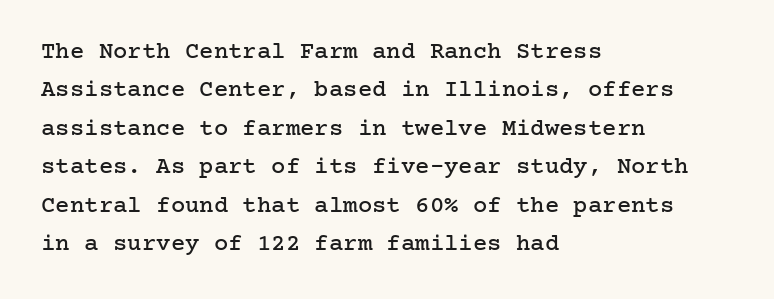
The image shows 24 px text type, upright; set left-aligned, normal line spacing (1.6x), normal letter spacing, not underlined.
